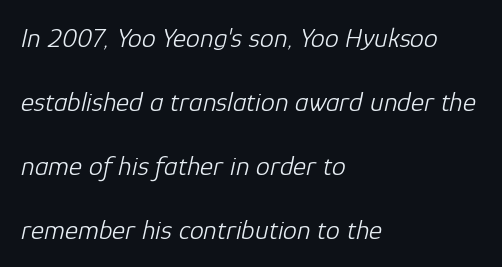
Q: Is the text bold? A: No.
Q: Is the text italic (slanted)? A: Yes, it leans right by about 12 degrees.
Q: Is the text underlined? A: No.
Q: How is the paragraph aligned? A: Left-aligned.
Q: Is the spacing between letters normal or unusually wide? A: Normal.
Q: Is the spacing between lines tight, normal or loose? A: Loose.
Q: Width (condensed, normal, or wide)? A: Normal.
Q: Stroke contrast? A: Low.
Q: x-height? A: Medium.
Q: Monospaced? A: No.
